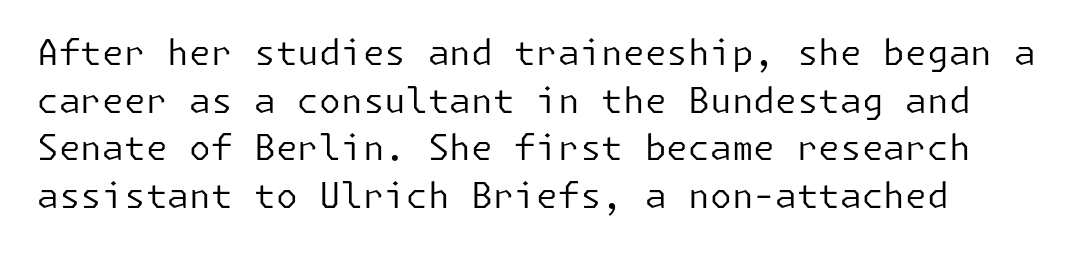
{"serif": "no", "italic": "no", "bold": "no", "weight": "regular", "width": "normal", "stroke_contrast": "low", "x_height": "medium", "underline": "no", "align": "left", "line_spacing": "normal", "line_spacing_ratio": 1.36, "letter_spacing": "normal", "letter_spacing_em": 0.0, "glyph_px": 35}
